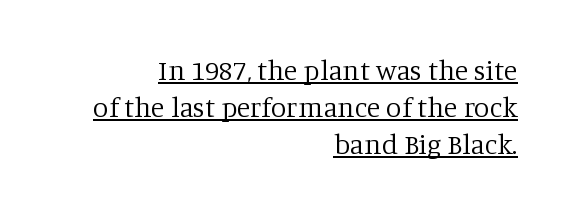
The image shows 28 px regular-weight serif type, upright; set right-aligned, normal line spacing (1.32x), normal letter spacing, underlined; low stroke contrast and a large x-height.
